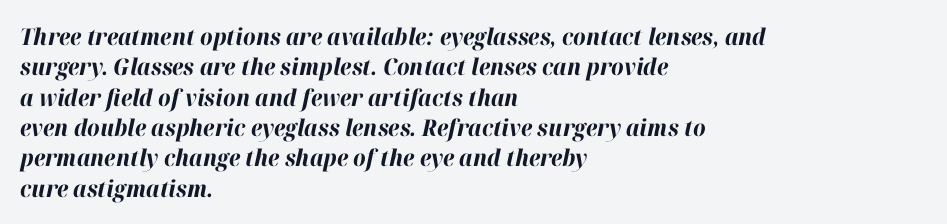
The image shows 23 px bold type, italic (leaning right); set left-aligned, normal line spacing (1.32x), normal letter spacing, not underlined.
